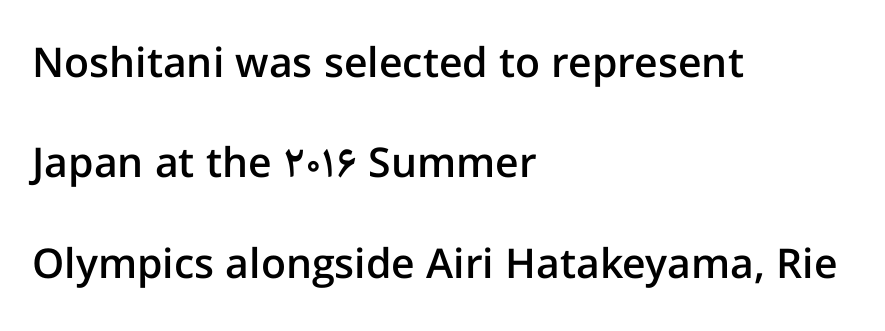
Q: Is the text bold? A: Semi-bold.
Q: Is the text italic (slanted)? A: No, it is upright.
Q: Is the typeface a serif or a sans-serif typeface? A: Sans-serif.
Q: Is the text underlined? A: No.
Q: How is the paragraph aligned? A: Left-aligned.
Q: Is the spacing between letters normal or unusually wide? A: Normal.
Q: Is the spacing between lines tight, normal or loose? A: Loose.
Q: Width (condensed, normal, or wide)? A: Normal.
Q: Stroke contrast? A: Low.
Q: x-height? A: Medium.
Q: Monospaced? A: No.
